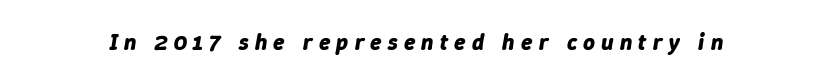
The image shows 23 px bold type, italic (leaning right); set unusually wide letter spacing (+0.27 em), not underlined.
